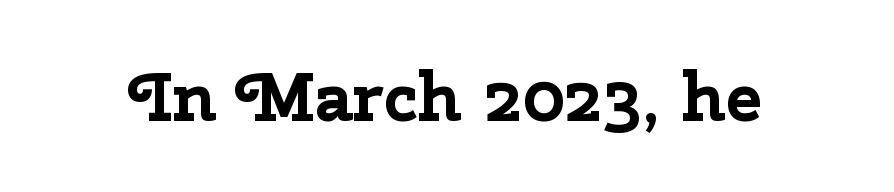
{"serif": "no", "italic": "no", "bold": "yes", "weight": "bold", "width": "normal", "stroke_contrast": "low", "x_height": "medium", "monospaced": "no", "underline": "no", "letter_spacing": "normal", "letter_spacing_em": 0.0, "glyph_px": 69}
